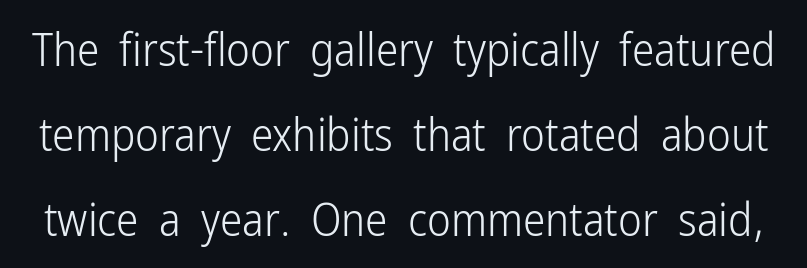
Q: Is the text bold? A: No.
Q: Is the text italic (slanted)? A: No, it is upright.
Q: Is the typeface a serif or a sans-serif typeface? A: Sans-serif.
Q: Is the text underlined? A: No.
Q: Is the spacing between letters normal or unusually wide? A: Normal.
Q: Width (condensed, normal, or wide)? A: Condensed.
Q: Stroke contrast? A: Low.
Q: x-height? A: Medium.
Q: Monospaced? A: No.
